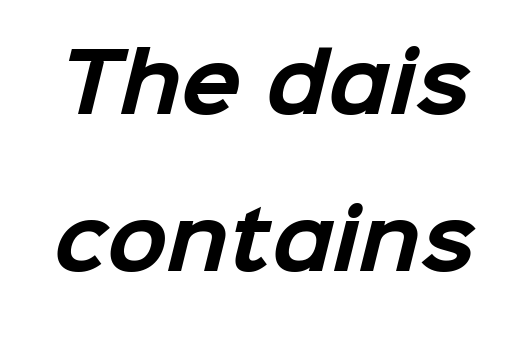
Plain, unruled lines of type. Unlike a traditional serif, this face leaves its strokes unadorned. Vertical spacing — loose. These lines keep a tight, regular rhythm from letter to letter. This is heavy type, rendered in bold.
